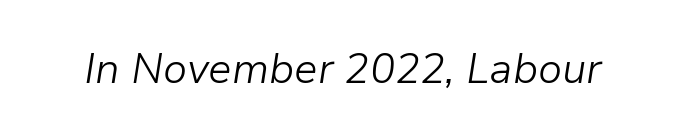
Q: Is the text bold? A: No.
Q: Is the text italic (slanted)? A: Yes, it leans right by about 9 degrees.
Q: Is the text underlined? A: No.
Q: Is the spacing between letters normal or unusually wide? A: Normal.
Q: Width (condensed, normal, or wide)? A: Normal.
Q: Stroke contrast? A: Low.
Q: x-height? A: Medium.
Q: Monospaced? A: No.
